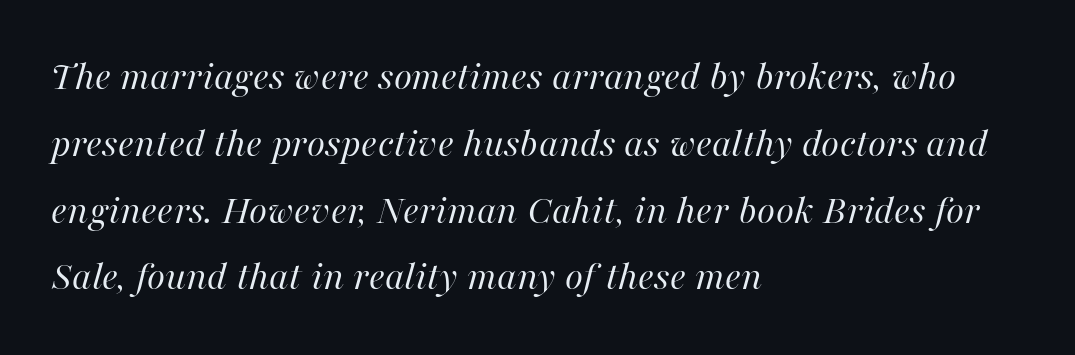
{"italic": "yes", "lean": "right", "slant_degrees": 16, "bold": "no", "weight": "regular", "width": "normal", "stroke_contrast": "high", "x_height": "medium", "monospaced": "no", "underline": "no", "align": "left", "line_spacing": "normal", "line_spacing_ratio": 1.59, "letter_spacing": "normal", "letter_spacing_em": 0.0, "glyph_px": 42}
